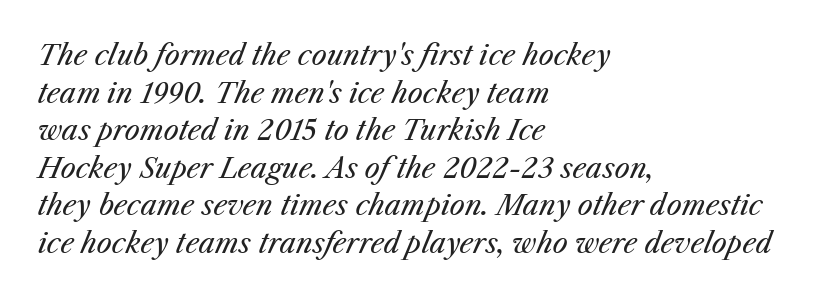
{"italic": "yes", "lean": "right", "slant_degrees": 25, "bold": "no", "underline": "no", "align": "left", "line_spacing": "normal", "line_spacing_ratio": 1.39, "letter_spacing": "normal", "letter_spacing_em": 0.0, "glyph_px": 27}
